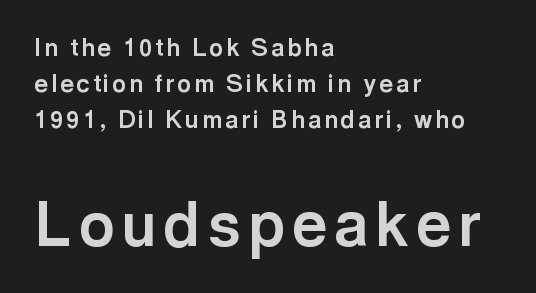
The image shows 61 px bold sans-serif type, upright; set left-aligned, normal line spacing (1.5x), not underlined; the second (bottom) block is 2.54x larger; a medium x-height.
